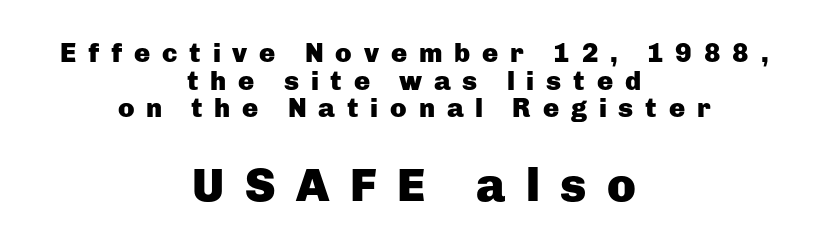
The image shows 47 px heavy sans-serif type, upright; set centered, tight line spacing (1.02x), unusually wide letter spacing (+0.44 em), not underlined; the second (bottom) block is 1.74x larger; low stroke contrast and a medium x-height.
